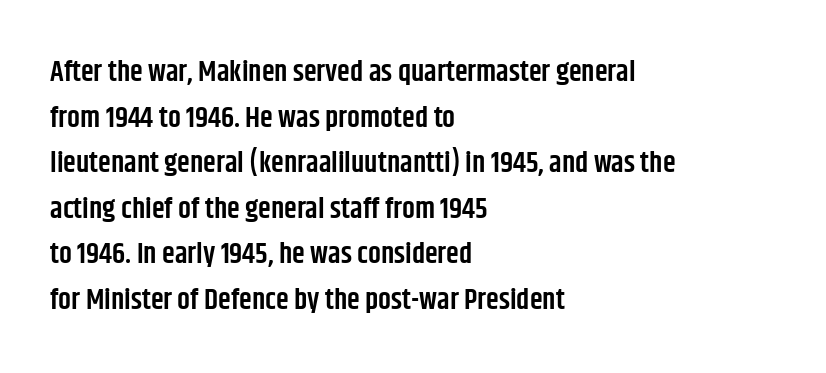
Q: Is the text bold? A: Semi-bold.
Q: Is the text italic (slanted)? A: No, it is upright.
Q: Is the typeface a serif or a sans-serif typeface? A: Sans-serif.
Q: Is the text underlined? A: No.
Q: How is the paragraph aligned? A: Left-aligned.
Q: Is the spacing between letters normal or unusually wide? A: Normal.
Q: Is the spacing between lines tight, normal or loose? A: Normal.
Q: Width (condensed, normal, or wide)? A: Condensed.
Q: Stroke contrast? A: Low.
Q: x-height? A: Large.
Q: Monospaced? A: No.
